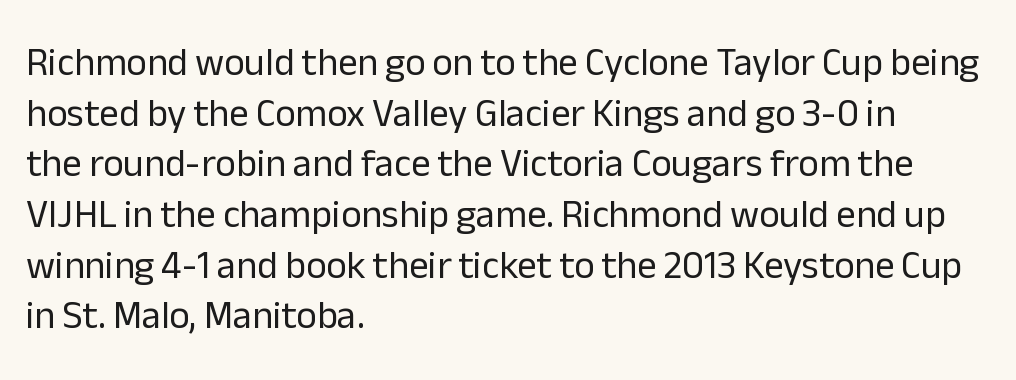
Proportional: the letters do not fall into vertical columns. You can tell from the bare stems that sans-serif type was used. You can tell it's not italic because the verticals are truly vertical. The lines are quadded left. Beneath every word, the page is bare.
